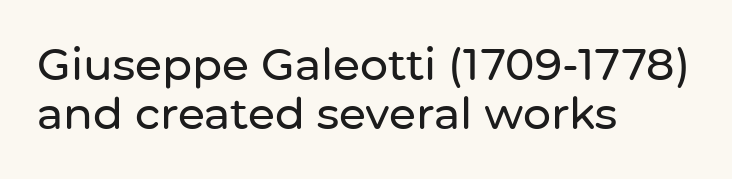
The image shows 44 px sans-serif type, upright; set left-aligned, tight line spacing (1.12x), normal letter spacing, not underlined; low stroke contrast and a medium x-height.
